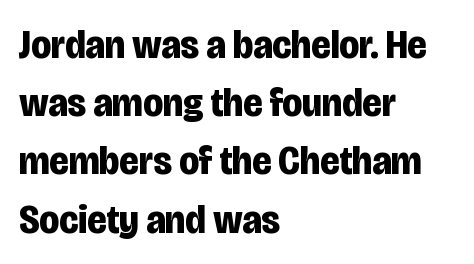
Q: Is the text bold? A: Yes.
Q: Is the text italic (slanted)? A: No, it is upright.
Q: Is the typeface a serif or a sans-serif typeface? A: Sans-serif.
Q: Is the text underlined? A: No.
Q: How is the paragraph aligned? A: Left-aligned.
Q: Is the spacing between letters normal or unusually wide? A: Normal.
Q: Is the spacing between lines tight, normal or loose? A: Normal.
Q: Width (condensed, normal, or wide)? A: Condensed.
Q: Stroke contrast? A: Low.
Q: x-height? A: Large.
Q: Monospaced? A: No.
